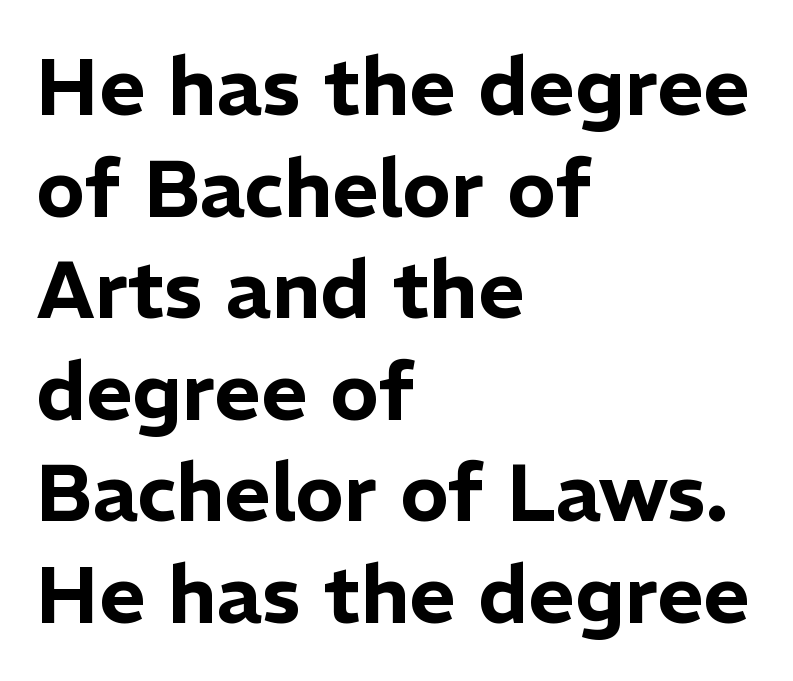
The image shows 80 px sans-serif type, upright; set left-aligned, normal line spacing (1.27x), normal letter spacing, not underlined; low stroke contrast and a medium x-height.
